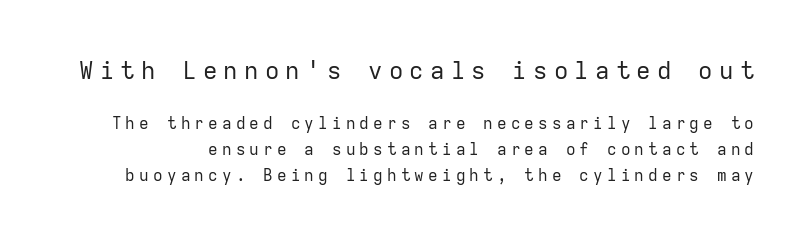
{"italic": "no", "bold": "no", "underline": "no", "line_spacing": "normal", "line_spacing_ratio": 1.62, "letter_spacing": "wide", "letter_spacing_em": 0.26, "larger_block": "first", "size_ratio": 1.5, "glyph_px": 24}
